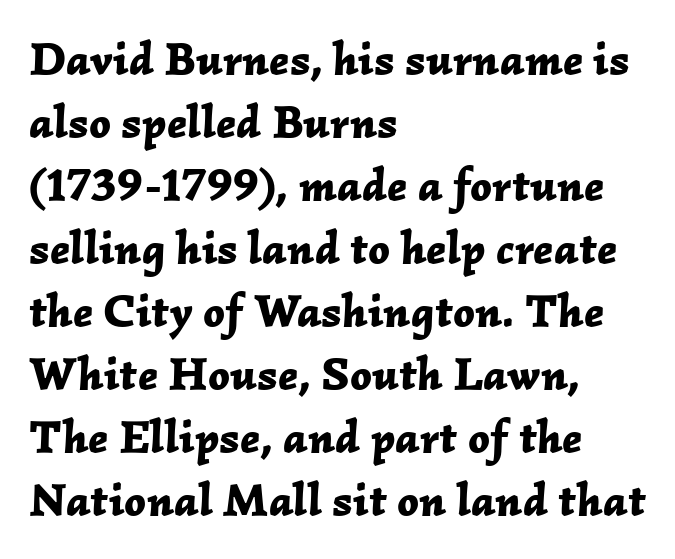
Is the type bold? Yes — the strokes are clearly thick and heavy. Honestly, the letter spacing is just normal — you wouldn't notice it. This sample uses an oblique cut, with every glyph tilted off the vertical. The setting favours the left margin, as ordinary paragraphs usually do.
